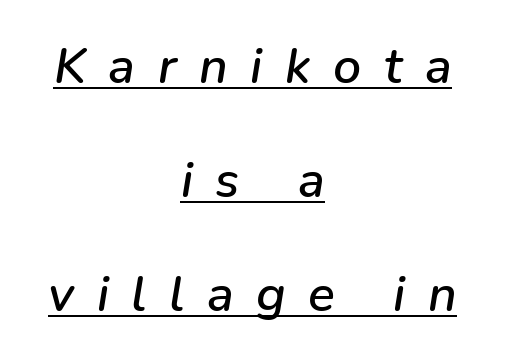
Q: Is the text italic (slanted)? A: Yes, it leans right by about 9 degrees.
Q: Is the text underlined? A: Yes.
Q: How is the paragraph aligned? A: Centered.
Q: Is the spacing between letters normal or unusually wide? A: Unusually wide.
Q: Is the spacing between lines tight, normal or loose? A: Loose.
Q: Width (condensed, normal, or wide)? A: Normal.
Q: Stroke contrast? A: Low.
Q: x-height? A: Medium.
Q: Monospaced? A: No.
